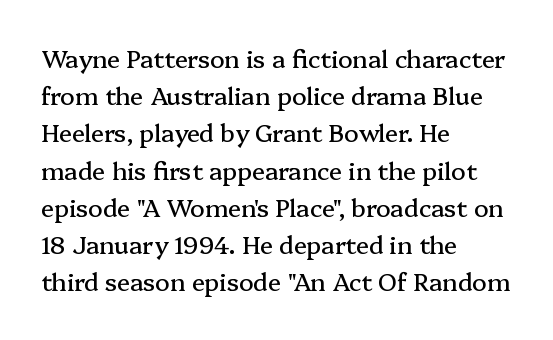
Q: Is the text italic (slanted)? A: No, it is upright.
Q: Is the text underlined? A: No.
Q: How is the paragraph aligned? A: Left-aligned.
Q: Is the spacing between letters normal or unusually wide? A: Normal.
Q: Is the spacing between lines tight, normal or loose? A: Normal.
